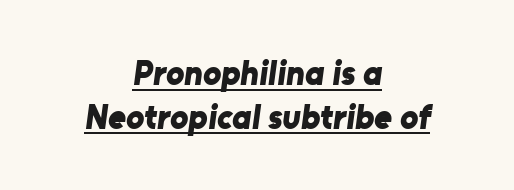
Q: Is the text bold? A: Yes.
Q: Is the typeface a serif or a sans-serif typeface? A: Sans-serif.
Q: Is the text underlined? A: Yes.
Q: How is the paragraph aligned? A: Centered.
Q: Is the spacing between letters normal or unusually wide? A: Normal.
Q: Is the spacing between lines tight, normal or loose? A: Normal.
Q: Width (condensed, normal, or wide)? A: Normal.
Q: Stroke contrast? A: Low.
Q: x-height? A: Medium.
Q: Monospaced? A: No.
